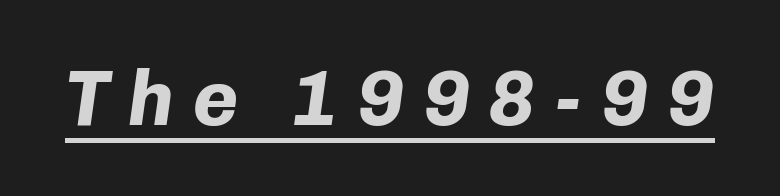
{"italic": "yes", "lean": "right", "slant_degrees": 8, "bold": "yes", "weight": "bold", "width": "normal", "stroke_contrast": "low", "x_height": "medium", "monospaced": "no", "underline": "yes", "letter_spacing": "wide", "letter_spacing_em": 0.23, "glyph_px": 78}
